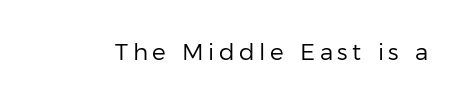
Q: Is the text bold? A: No.
Q: Is the text italic (slanted)? A: No, it is upright.
Q: Is the text underlined? A: No.
Q: Is the spacing between letters normal or unusually wide? A: Unusually wide.
